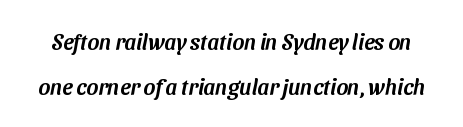
Honestly, the letter spacing is just normal — you wouldn't notice it. Vertically, the passage feels expansive, rows floating well apart. Just letters on the line, the space beneath them empty.
